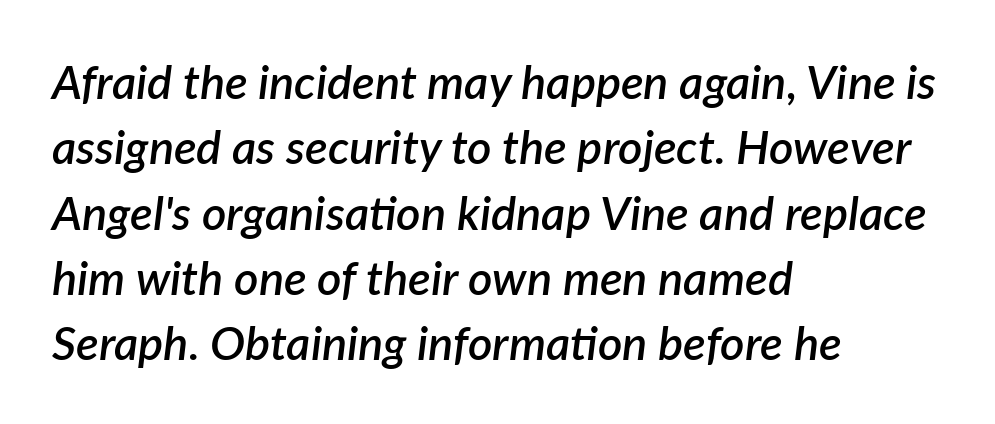
{"italic": "yes", "lean": "right", "slant_degrees": 7, "bold": "semi", "weight": "semibold", "width": "normal", "stroke_contrast": "low", "x_height": "medium", "monospaced": "no", "underline": "no", "align": "left", "line_spacing": "normal", "line_spacing_ratio": 1.39, "letter_spacing": "normal", "letter_spacing_em": 0.0, "glyph_px": 47}
